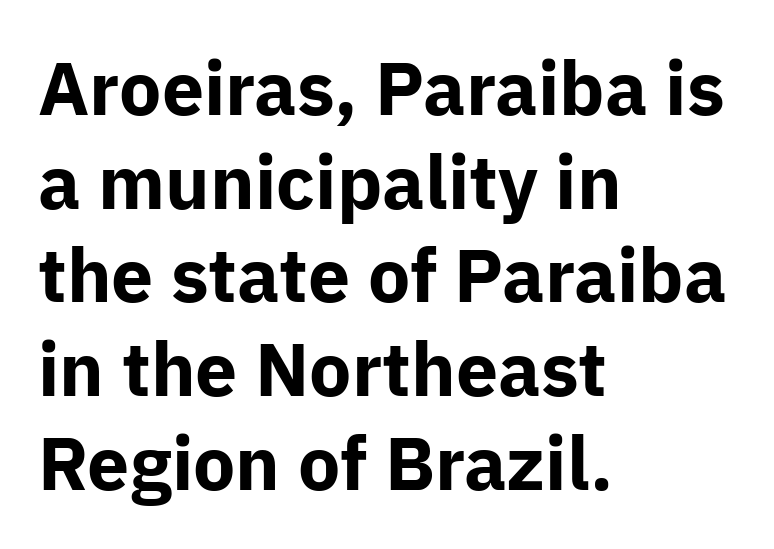
In terms of letterspacing, this is plain default setting. The space directly below the letters is spotless. Rows of type keep a routine distance in the vertical direction. The face used here is proportionally spaced, like ordinary book or web type. Serif or sans? Sans — the stroke terminals are bare.
